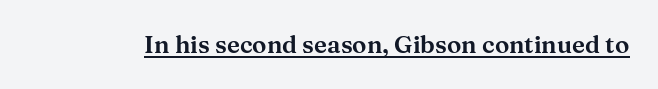
The image shows 24 px text type, upright; set normal letter spacing, underlined.
